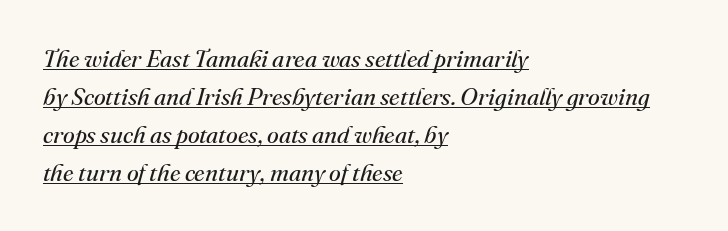
A light-to-regular cut is what we see here. Alignment: flush left. Nothing unusual about the tracking: characters are spaced as the font intends. This is underlined copy, the kind a proofreader might mark for attention. Italic? Definitely — the glyphs are oblique.
